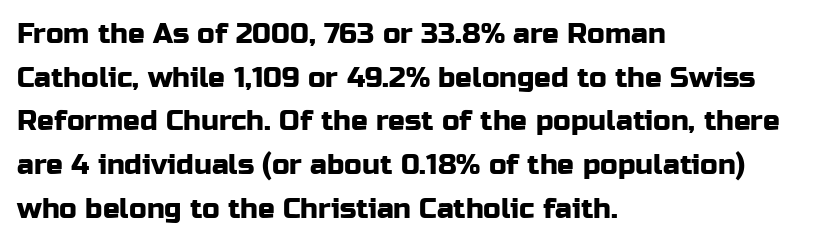
{"serif": "no", "italic": "no", "width": "normal", "stroke_contrast": "low", "x_height": "medium", "monospaced": "no", "underline": "no", "align": "left", "line_spacing": "normal", "line_spacing_ratio": 1.56, "letter_spacing": "normal", "letter_spacing_em": 0.0, "glyph_px": 28}
